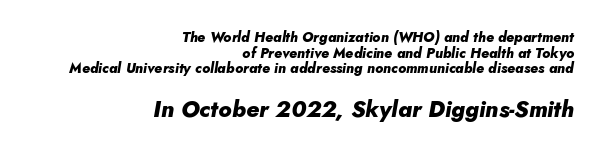
{"italic": "yes", "lean": "right", "slant_degrees": 5, "bold": "yes", "underline": "no", "align": "right", "line_spacing": "tight", "line_spacing_ratio": 1.11, "letter_spacing": "normal", "letter_spacing_em": 0.0, "larger_block": "second", "size_ratio": 1.64, "glyph_px": 23}
